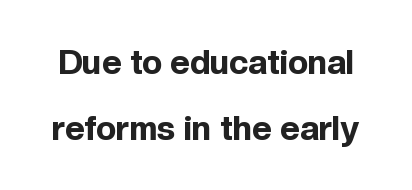
Strong, thick strokes mark this as bold type. If you measured baseline to baseline, you'd find a long distance. Check where the strokes stop: nothing finishes them off — pure sans. Letter spacing: default. Characters remain perfectly vertical along every line. The rendering uses natural spacing where letterforms have individual widths.
